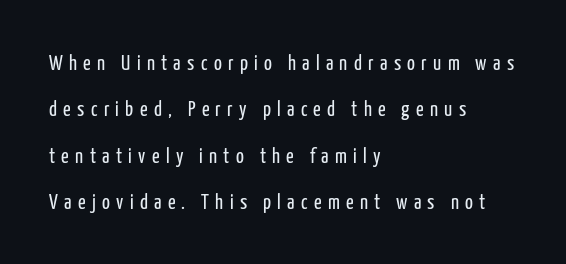
{"italic": "no", "bold": "no", "underline": "no", "align": "left", "line_spacing": "loose", "line_spacing_ratio": 2.21, "letter_spacing": "wide", "letter_spacing_em": 0.3, "glyph_px": 21}
